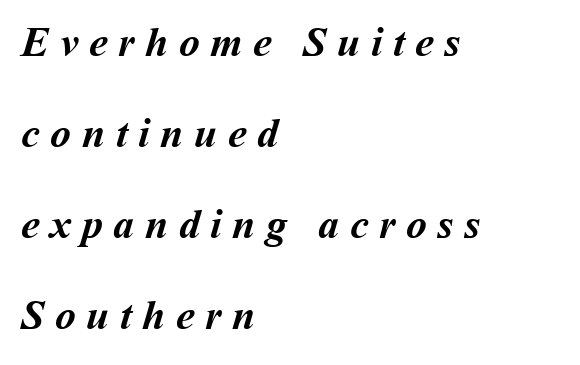
{"bold": "yes", "weight": "semibold", "width": "normal", "stroke_contrast": "medium", "x_height": "medium", "monospaced": "no", "underline": "no", "align": "left", "line_spacing": "loose", "line_spacing_ratio": 2.17, "letter_spacing": "wide", "letter_spacing_em": 0.25, "glyph_px": 42}
